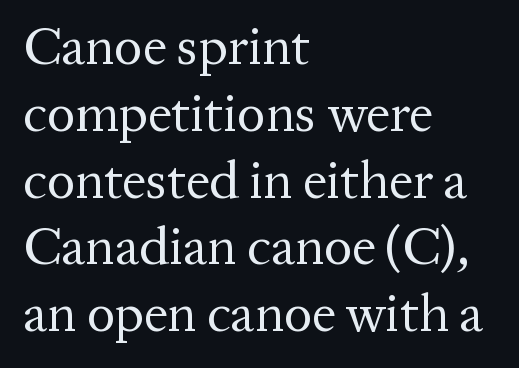
The glyphs are unaccompanied by any horizontal stroke below them. You could not count columns in this text — the font is proportionally spaced. The horizontal fit of the characters is conventional and even. This sample uses an upright cut, with every glyph sitting square on the baseline. Font category for this specimen: serif.
